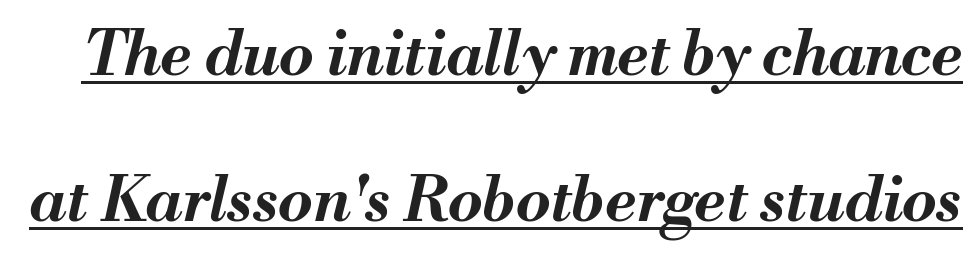
Q: Is the text bold? A: Yes.
Q: Is the text italic (slanted)? A: Yes, it leans right by about 13 degrees.
Q: Is the text underlined? A: Yes.
Q: Is the spacing between letters normal or unusually wide? A: Normal.
Q: Is the spacing between lines tight, normal or loose? A: Loose.
Q: Width (condensed, normal, or wide)? A: Normal.
Q: Stroke contrast? A: Medium.
Q: x-height? A: Small.
Q: Monospaced? A: No.
